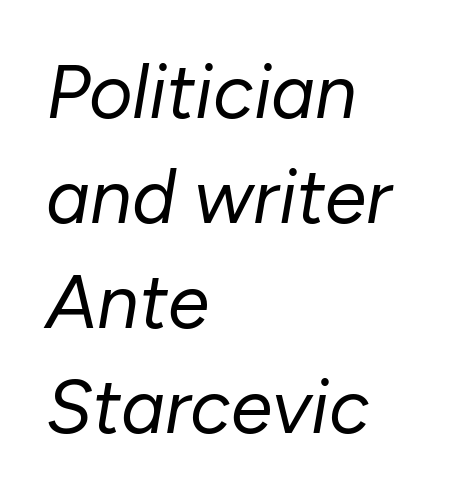
Q: Is the text bold? A: No.
Q: Is the text italic (slanted)? A: Yes, it leans right by about 10 degrees.
Q: Is the text underlined? A: No.
Q: How is the paragraph aligned? A: Left-aligned.
Q: Is the spacing between letters normal or unusually wide? A: Normal.
Q: Is the spacing between lines tight, normal or loose? A: Normal.
Q: Width (condensed, normal, or wide)? A: Normal.
Q: Stroke contrast? A: Low.
Q: x-height? A: Medium.
Q: Monospaced? A: No.
